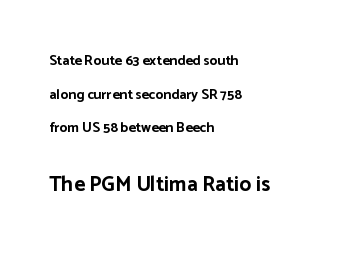
Q: Is the text bold? A: Yes.
Q: Is the text italic (slanted)? A: No, it is upright.
Q: Is the text underlined? A: No.
Q: How is the paragraph aligned? A: Left-aligned.
Q: Is the spacing between letters normal or unusually wide? A: Normal.
Q: Is the spacing between lines tight, normal or loose? A: Loose.
Q: Which block of text is set in a larger size, the first (top) or the second (bottom)? A: The second (bottom) one.
